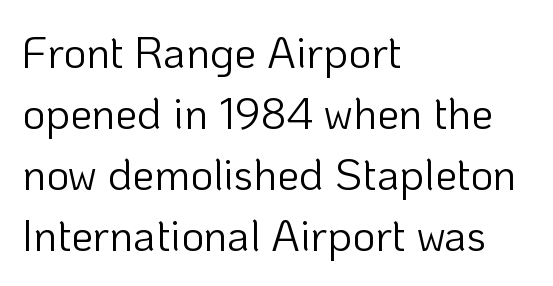
The image shows 44 px light sans-serif type, upright; set left-aligned, normal line spacing (1.39x), normal letter spacing, not underlined; low stroke contrast and a medium x-height.
